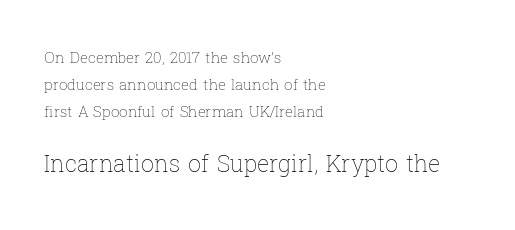
{"italic": "no", "bold": "no", "underline": "no", "align": "left", "line_spacing_ratio": 1.79, "letter_spacing": "normal", "letter_spacing_em": 0.0, "larger_block": "second", "size_ratio": 1.53, "glyph_px": 23}
